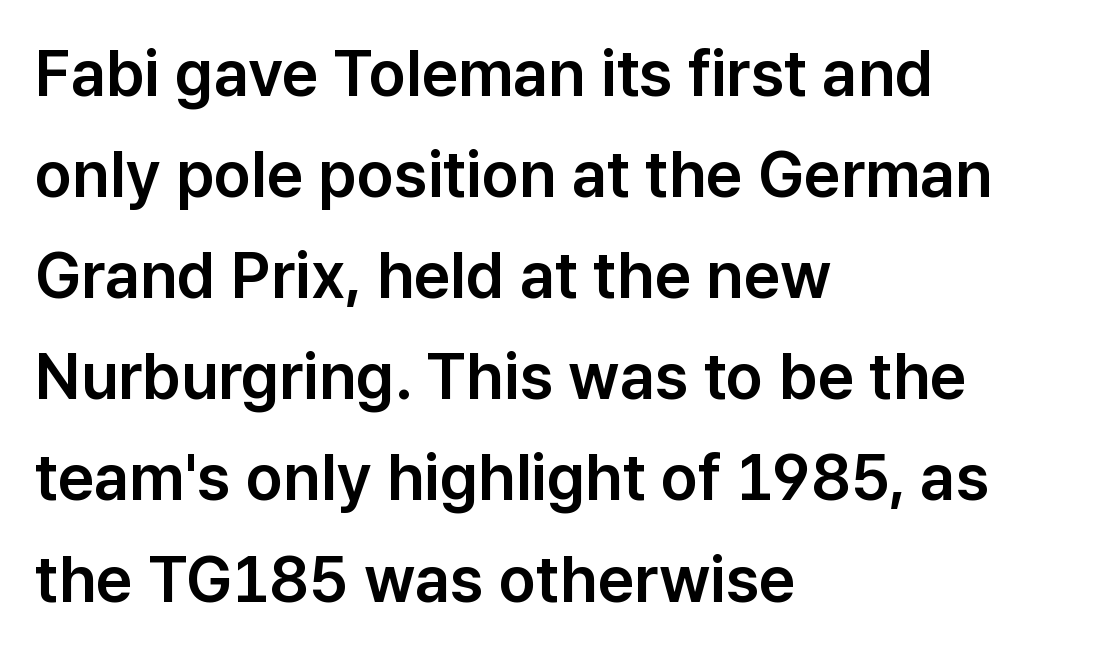
Upright lettering throughout. The passage shown is typeset with a sans-serif family. Honestly, the row spacing looks completely unremarkable. A clean baseline with only descenders dipping below it. Does extra space separate the letters? No, they use regular spacing. The compositor pushed each line to the left boundary.
